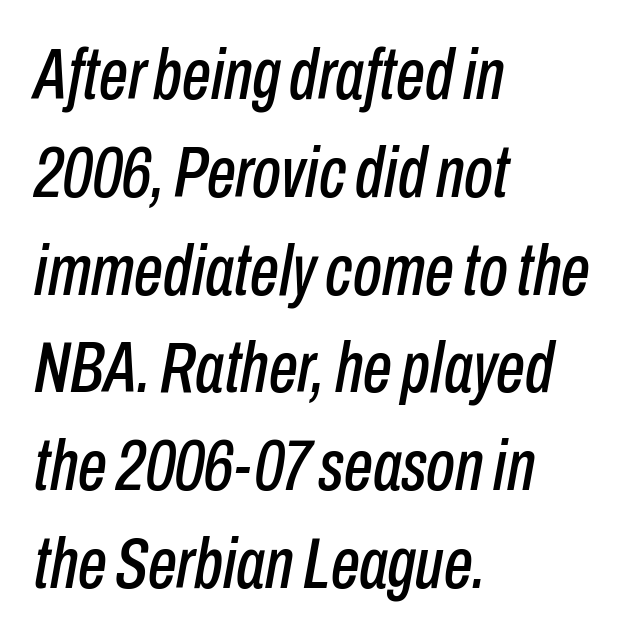
{"italic": "yes", "lean": "right", "slant_degrees": 10, "width": "condensed", "stroke_contrast": "low", "x_height": "medium", "monospaced": "no", "underline": "no", "align": "left", "line_spacing": "normal", "line_spacing_ratio": 1.34, "letter_spacing": "normal", "letter_spacing_em": 0.0, "glyph_px": 73}
